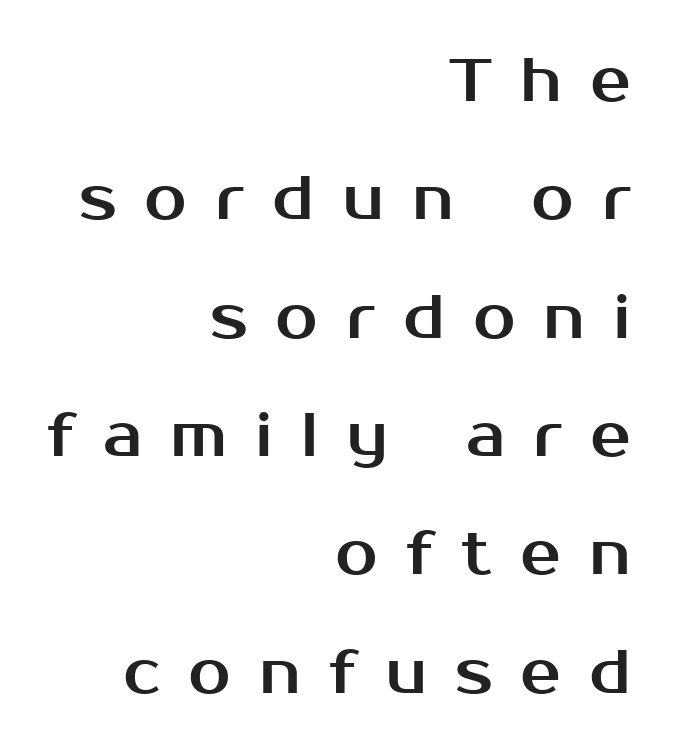
{"serif": "no", "italic": "no", "width": "normal", "stroke_contrast": "medium", "x_height": "medium", "monospaced": "no", "underline": "no", "align": "right", "line_spacing": "loose", "line_spacing_ratio": 1.94, "letter_spacing": "wide", "letter_spacing_em": 0.46, "glyph_px": 61}
